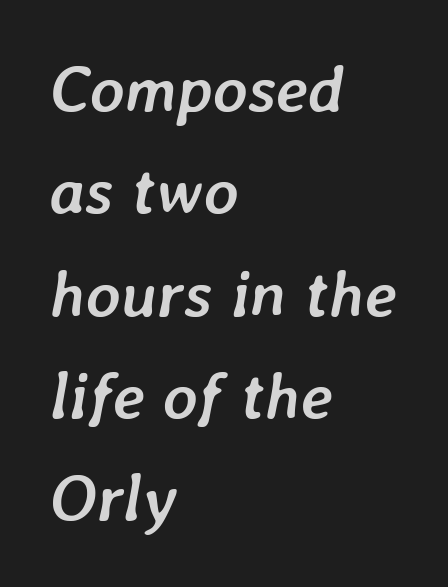
Q: Is the text bold? A: Yes.
Q: Is the text italic (slanted)? A: Yes, it leans right by about 7 degrees.
Q: Is the text underlined? A: No.
Q: How is the paragraph aligned? A: Left-aligned.
Q: Is the spacing between letters normal or unusually wide? A: Normal.
Q: Is the spacing between lines tight, normal or loose? A: Normal.
Q: Width (condensed, normal, or wide)? A: Normal.
Q: Stroke contrast? A: Low.
Q: x-height? A: Medium.
Q: Monospaced? A: No.
